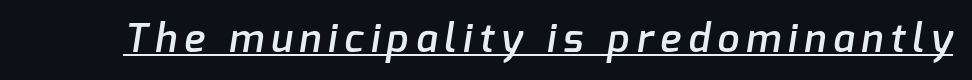
The image shows 39 px semibold sans-serif type; set underlined; low stroke contrast and a medium x-height.
